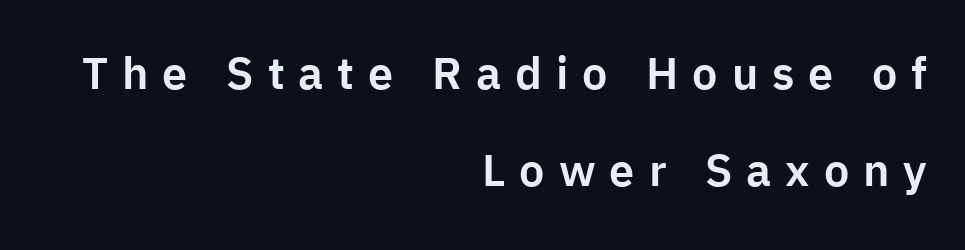
Regarding serifs, this sample does without them. The face used here is proportionally spaced, like ordinary book or web type. Regarding leading, the lines here are spaced well apart. Check the space under the baseline: it is left empty. Compared with typical body copy, the letter spacing here is much looser.
